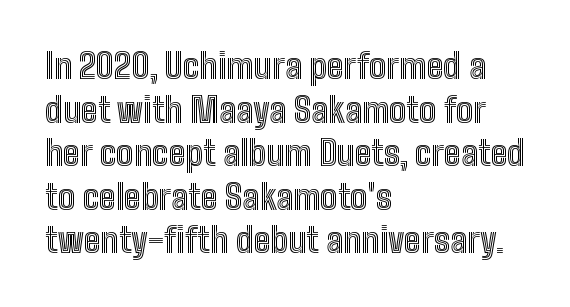
The image shows 34 px condensed type, upright; set left-aligned, normal line spacing (1.28x), normal letter spacing, not underlined; a medium x-height.
